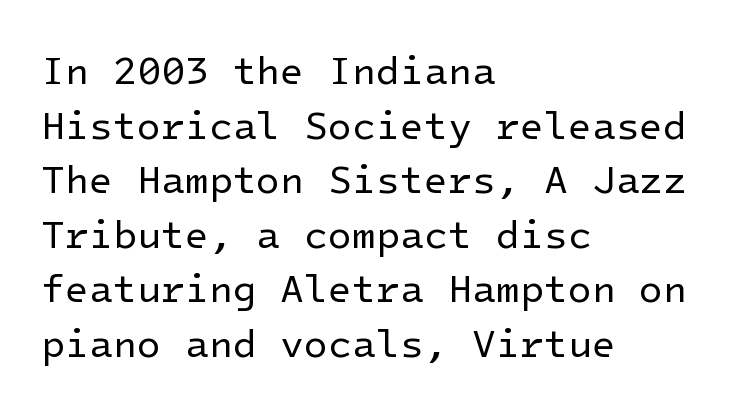
The type family on display is of the sans-serif kind. One glance says typical: line gaps are just what's usual. Notice how the passage keeps a crisp vertical edge on the left only. Quick note: not italic, upright. The space directly below the letters is spotless.
